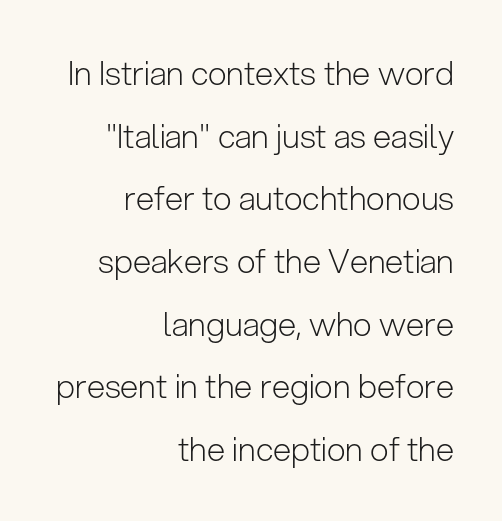
Q: Is the text bold? A: No.
Q: Is the text italic (slanted)? A: No, it is upright.
Q: Is the typeface a serif or a sans-serif typeface? A: Sans-serif.
Q: Is the text underlined? A: No.
Q: How is the paragraph aligned? A: Right-aligned.
Q: Is the spacing between letters normal or unusually wide? A: Normal.
Q: Is the spacing between lines tight, normal or loose? A: Loose.
Q: Width (condensed, normal, or wide)? A: Normal.
Q: Stroke contrast? A: Low.
Q: x-height? A: Medium.
Q: Monospaced? A: No.
